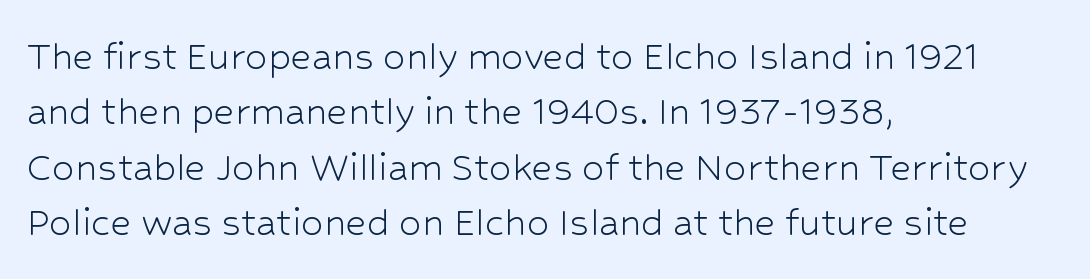
{"serif": "no", "italic": "no", "bold": "no", "weight": "light", "width": "normal", "stroke_contrast": "low", "x_height": "medium", "monospaced": "no", "underline": "no", "align": "left", "line_spacing_ratio": 1.23, "letter_spacing": "normal", "letter_spacing_em": 0.0, "glyph_px": 45}
